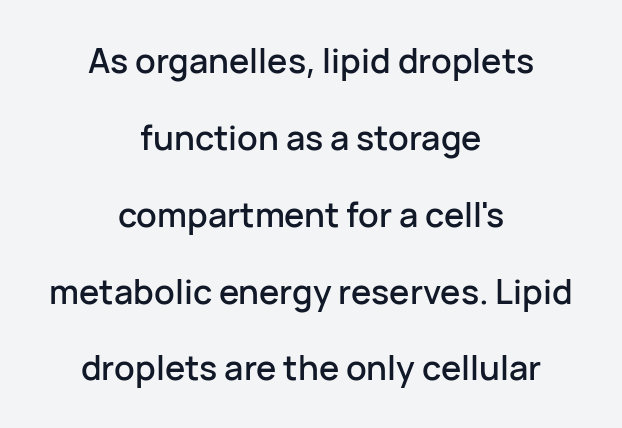
Where is the straight margin? There isn't one; the lines are centered. Rendered with straight, roman letterforms. The space directly below the letters is spotless. The block of text is sparse from top to bottom, with ample space between rows. You could not count columns in this text — the font is proportionally spaced.
